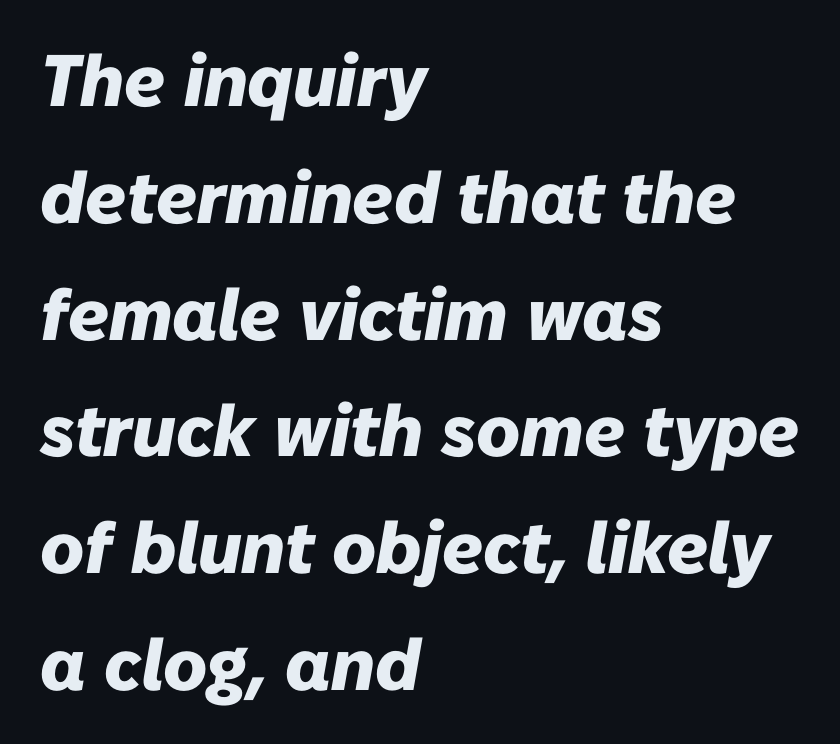
{"italic": "yes", "lean": "right", "slant_degrees": 10, "bold": "yes", "weight": "heavy", "width": "normal", "stroke_contrast": "low", "x_height": "medium", "monospaced": "no", "underline": "no", "align": "left", "line_spacing": "normal", "line_spacing_ratio": 1.6, "letter_spacing": "normal", "letter_spacing_em": 0.0, "glyph_px": 73}
